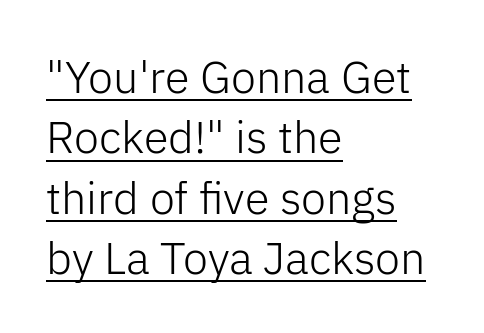
The image shows 45 px light sans-serif type, upright; set left-aligned, normal line spacing (1.34x), normal letter spacing, underlined; low stroke contrast and a medium x-height.
